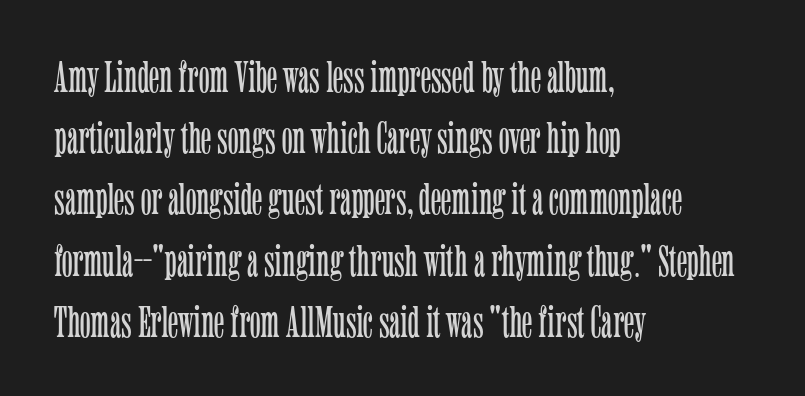
The image shows 45 px light, condensed serif type, upright; set left-aligned, normal line spacing (1.36x), normal letter spacing, not underlined; low stroke contrast and a medium x-height.
